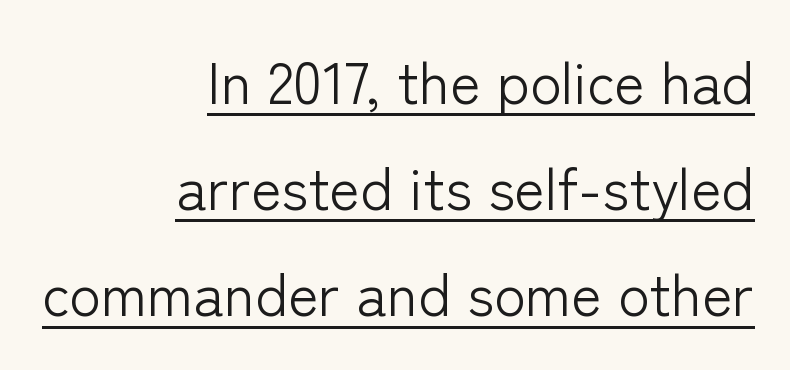
Q: Is the text bold? A: No.
Q: Is the text italic (slanted)? A: No, it is upright.
Q: Is the typeface a serif or a sans-serif typeface? A: Sans-serif.
Q: Is the text underlined? A: Yes.
Q: How is the paragraph aligned? A: Right-aligned.
Q: Is the spacing between letters normal or unusually wide? A: Normal.
Q: Width (condensed, normal, or wide)? A: Normal.
Q: Stroke contrast? A: Low.
Q: x-height? A: Medium.
Q: Monospaced? A: No.
